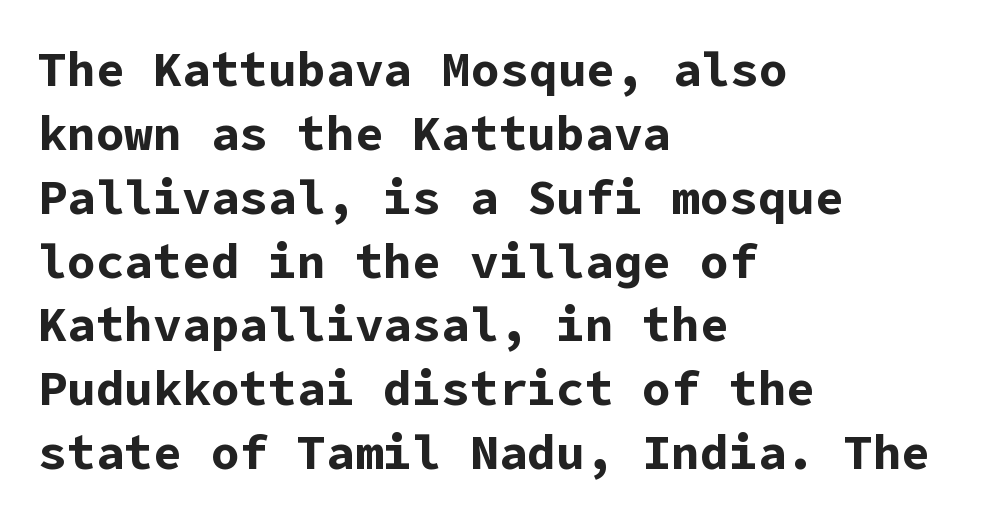
The image shows 48 px bold sans-serif type, upright; set left-aligned, normal line spacing (1.33x), normal letter spacing, not underlined; low stroke contrast and a medium x-height.
